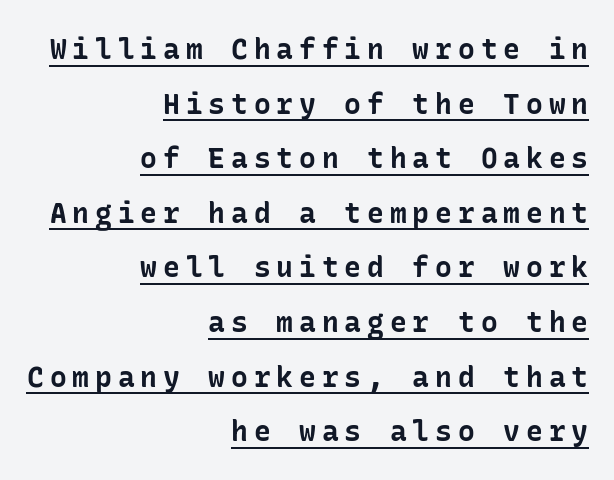
{"serif": "no", "italic": "no", "bold": "yes", "weight": "bold", "width": "normal", "stroke_contrast": "low", "x_height": "medium", "underline": "yes", "align": "right", "line_spacing": "loose", "line_spacing_ratio": 1.95, "letter_spacing": "wide", "letter_spacing_em": 0.21, "glyph_px": 28}
